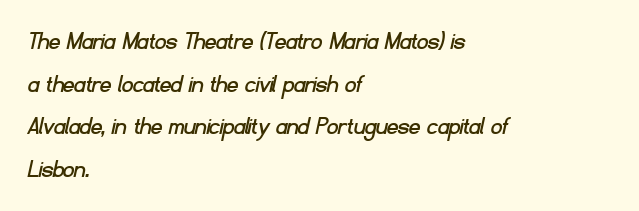
The image shows 27 px text type; set left-aligned, normal line spacing (1.58x), normal letter spacing, not underlined.
